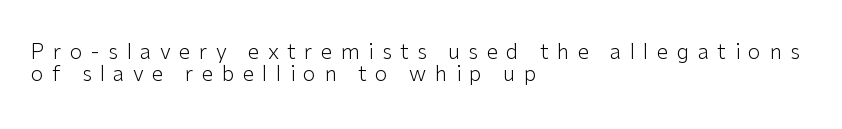
You can tell it's not italic because the verticals are truly vertical. Quick note: underline off. Weight class: somewhere from thin through regular. There is plenty of visible air inserted between adjacent glyphs.
